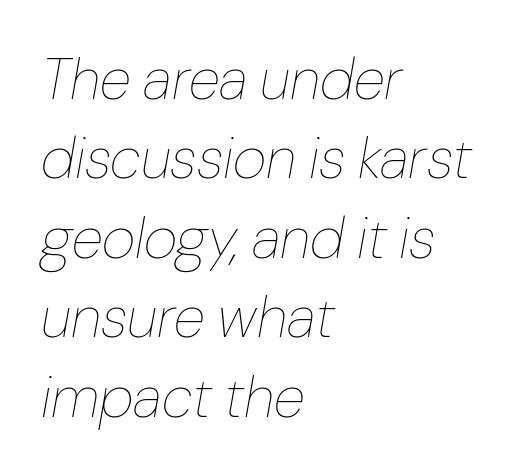
The image shows 58 px thin type, italic (leaning right); set left-aligned, normal line spacing (1.37x), normal letter spacing, not underlined; low stroke contrast and a medium x-height.
